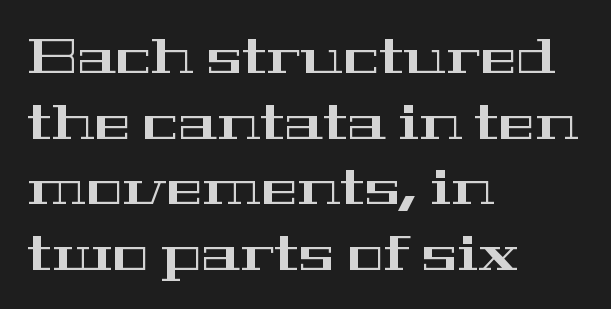
Q: Is the text italic (slanted)? A: No, it is upright.
Q: Is the typeface a serif or a sans-serif typeface? A: Serif.
Q: Is the text underlined? A: No.
Q: How is the paragraph aligned? A: Left-aligned.
Q: Is the spacing between letters normal or unusually wide? A: Normal.
Q: Is the spacing between lines tight, normal or loose? A: Normal.
Q: Width (condensed, normal, or wide)? A: Wide.
Q: Stroke contrast? A: High.
Q: x-height? A: Medium.
Q: Monospaced? A: No.
